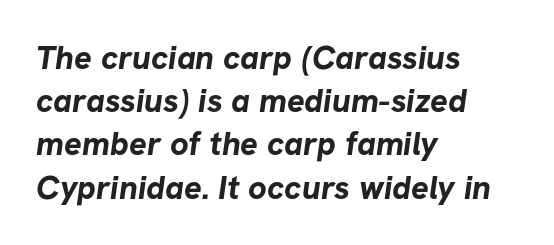
{"serif": "no", "bold": "yes", "weight": "bold", "width": "normal", "stroke_contrast": "low", "x_height": "medium", "monospaced": "no", "underline": "no", "align": "left", "line_spacing": "normal", "line_spacing_ratio": 1.31, "letter_spacing": "normal", "letter_spacing_em": 0.0, "glyph_px": 33}
